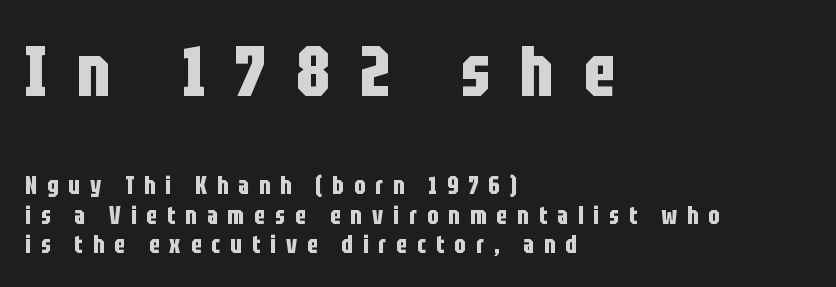
The image shows 71 px bold, condensed sans-serif type, upright; set left-aligned, line spacing 1.24x, unusually wide letter spacing (+0.42 em), not underlined; the first (top) block is 2.96x larger; low stroke contrast and a large x-height.
